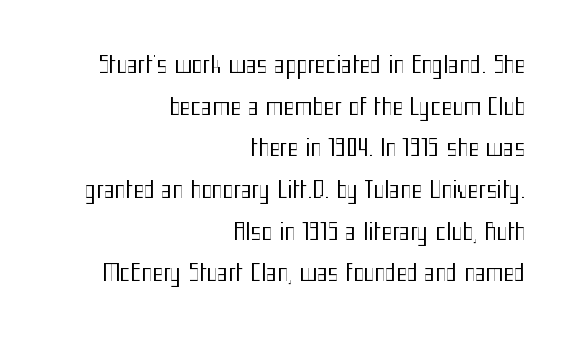
Q: Is the text bold? A: No.
Q: Is the text italic (slanted)? A: No, it is upright.
Q: Is the text underlined? A: No.
Q: How is the paragraph aligned? A: Right-aligned.
Q: Is the spacing between letters normal or unusually wide? A: Normal.
